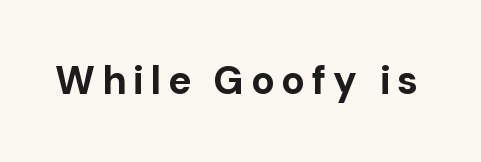
Any mark beneath the type? The region is blank. The type family on display is of the sans-serif kind. The rendering uses natural spacing where letterforms have individual widths. I'd describe the lettering as bold — thick and assertive.
